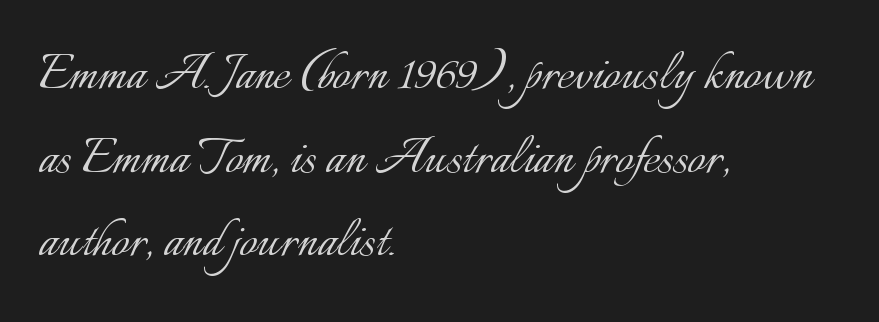
The rows are spaced the way most documents space them. The rag falls on the right side of this text block. Words float on clear page, feet unadorned. Weight: in the light-to-regular range. Think of a printed novel: that variable character pitch is what you see here.
